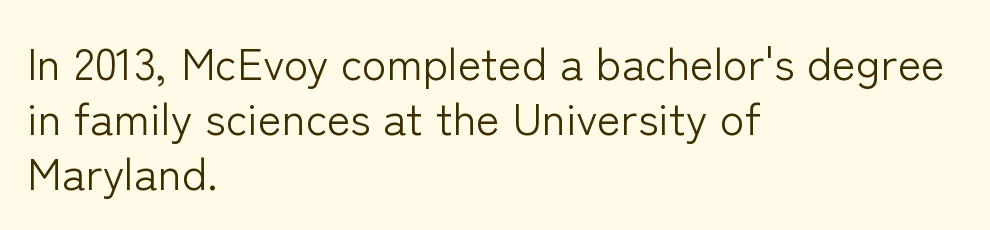
{"serif": "no", "italic": "no", "bold": "no", "weight": "light", "width": "normal", "stroke_contrast": "low", "x_height": "medium", "monospaced": "no", "underline": "no", "align": "left", "line_spacing_ratio": 1.22, "letter_spacing": "normal", "letter_spacing_em": 0.0, "glyph_px": 45}
